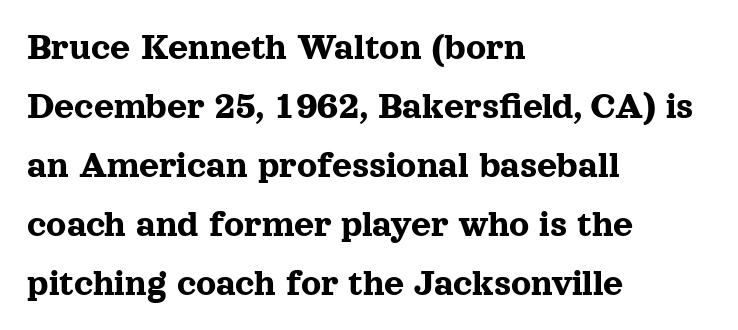
The image shows 39 px serif type, upright; set left-aligned, normal line spacing (1.51x), normal letter spacing, not underlined; a medium x-height.
